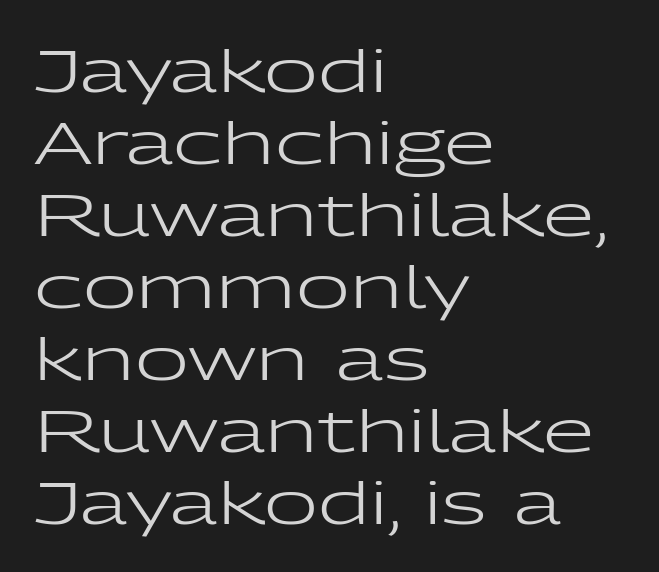
The image shows 59 px regular-weight, wide sans-serif type, upright; set left-aligned, line spacing 1.22x, normal letter spacing, not underlined; low stroke contrast and a medium x-height.
